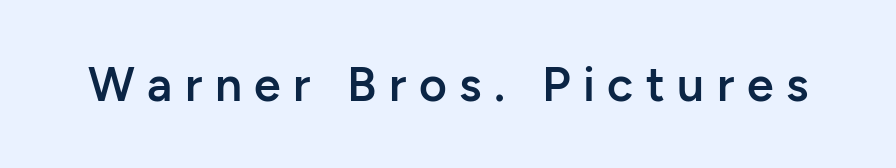
This rendering employs a face without finishing strokes, i.e., a sans-serif. Slightly chunky letters — semibold, I'd say, not full bold. Tracking value appears strongly positive — letters spread wide. The glyphs are unaccompanied by any horizontal stroke below them.
